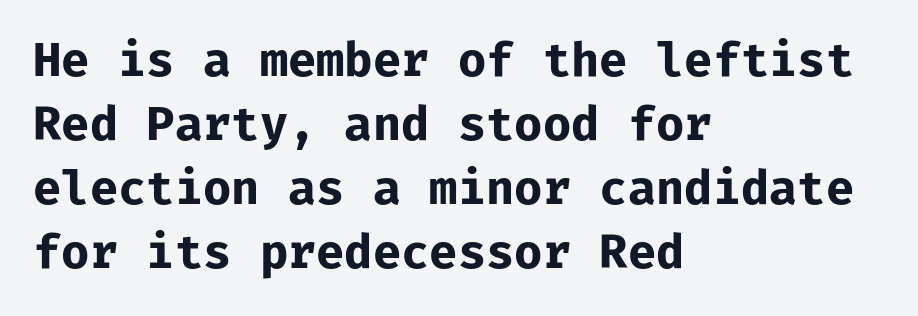
Q: Is the text bold? A: Yes.
Q: Is the text italic (slanted)? A: No, it is upright.
Q: Is the typeface a serif or a sans-serif typeface? A: Sans-serif.
Q: Is the text underlined? A: No.
Q: How is the paragraph aligned? A: Left-aligned.
Q: Is the spacing between letters normal or unusually wide? A: Normal.
Q: Is the spacing between lines tight, normal or loose? A: Normal.
Q: Width (condensed, normal, or wide)? A: Normal.
Q: Stroke contrast? A: Low.
Q: x-height? A: Medium.
